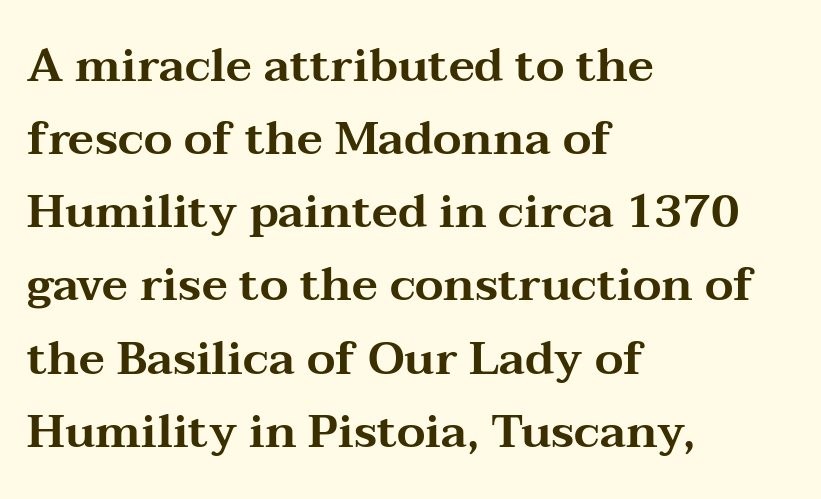
The zone under the glyphs is completely vacant. You can tell from the footed stems that serif type was used. A typesetter would call this leading conventional body-copy spacing. How are the letters spaced? Ordinarily, with no added tracking.
